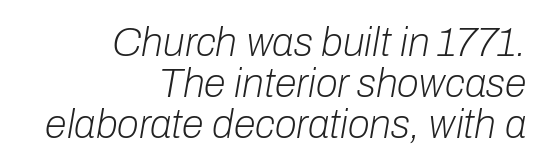
{"italic": "yes", "lean": "right", "slant_degrees": 10, "bold": "no", "weight": "light", "width": "normal", "stroke_contrast": "low", "x_height": "medium", "monospaced": "no", "underline": "no", "align": "right", "line_spacing": "tight", "line_spacing_ratio": 1.02, "letter_spacing": "normal", "letter_spacing_em": 0.0, "glyph_px": 40}
